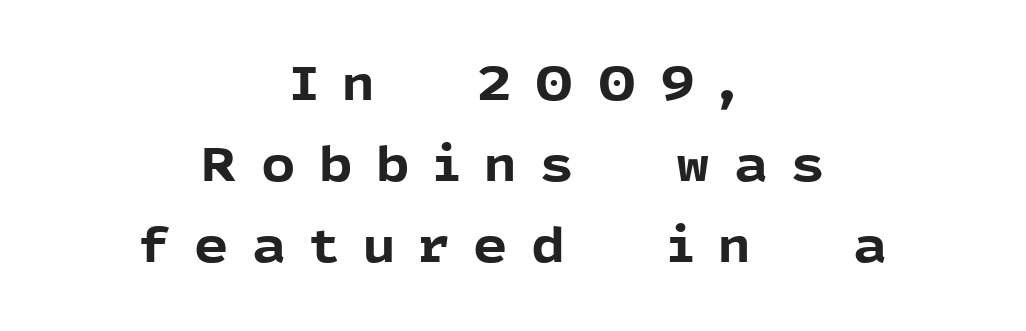
The baseline area is clear. The letters stand straight up with perfectly vertical stems. Spacing between characters has been opened up far beyond the box default. These lines are rendered in a variable-pitch font. The strokes are fattened all the way to bold.
